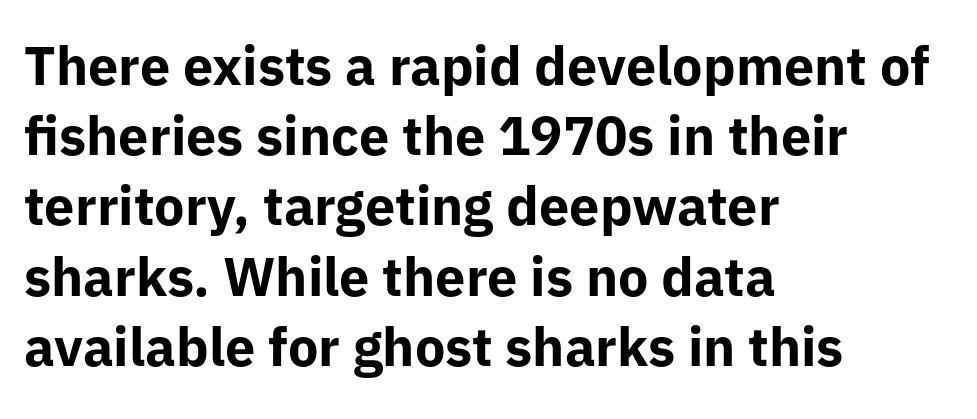
This rendering uses left alignment, leaving the right contour irregular. Stroke thickness is high; the sample reads as a true bold. The letters carry no serifs — their stems end cleanly without finishing strokes. Regarding leading, the lines here are spaced in the standard way. This sample uses plain, unmodified letter spacing.
